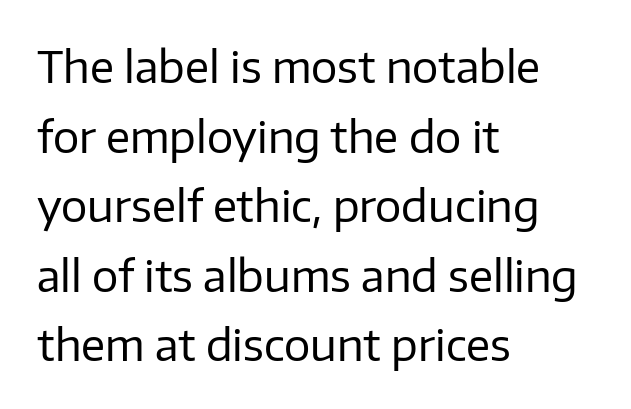
{"serif": "no", "italic": "no", "bold": "no", "weight": "regular", "width": "normal", "stroke_contrast": "low", "x_height": "medium", "monospaced": "no", "underline": "no", "align": "left", "line_spacing": "normal", "line_spacing_ratio": 1.58, "letter_spacing": "normal", "letter_spacing_em": 0.0, "glyph_px": 44}
